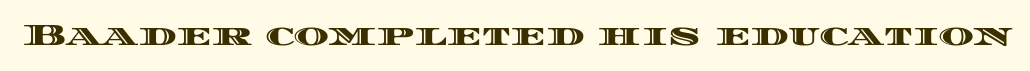
{"italic": "no", "width": "wide", "x_height": "large", "monospaced": "no", "underline": "no", "letter_spacing": "normal", "letter_spacing_em": 0.0, "glyph_px": 30}
